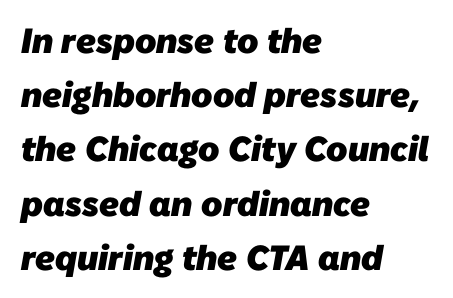
Where is the straight margin? On the left. Whoever set this chose a conventional vertical rhythm. Looks like regular typesetting: each glyph gets only the width it needs. The face used here is a sans, in the tradition of grotesques and geometrics.
